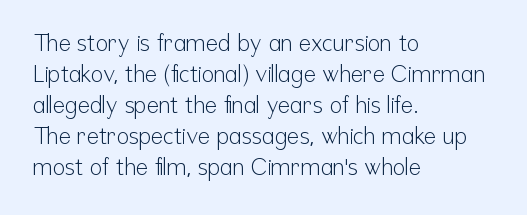
Posture: upright roman. The ragged edge is on the right, which tells us the setting is flush left. Reading down the column, the eye jumps a familiar distance to each next line. The specimen omits any rule beneath the text block's lines. The face looks like a standard text weight, possibly lighter.
